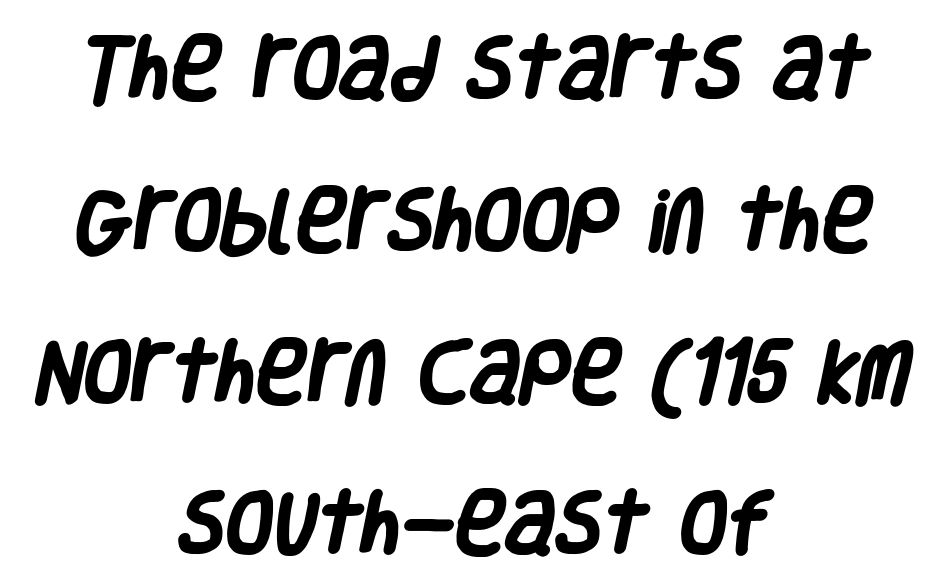
{"serif": "no", "bold": "yes", "weight": "heavy", "width": "condensed", "stroke_contrast": "low", "x_height": "large", "monospaced": "no", "underline": "no", "align": "center", "line_spacing": "loose", "line_spacing_ratio": 2.2, "letter_spacing": "normal", "letter_spacing_em": 0.0, "glyph_px": 69}
